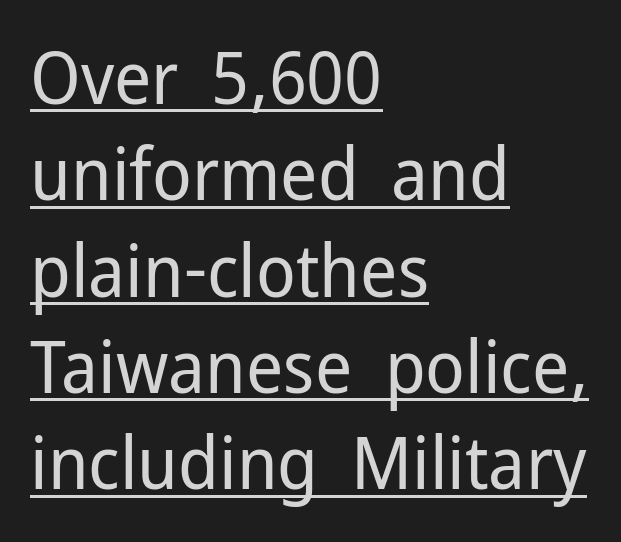
Varying glyph widths throughout — classic text-font behaviour. Caption: standard tracking, unaltered. This is roman type, the default non-slanted kind. Compared with a centered layout, this one pins lines to the left instead. I'd call this a sans setting — the letters go barefoot.
